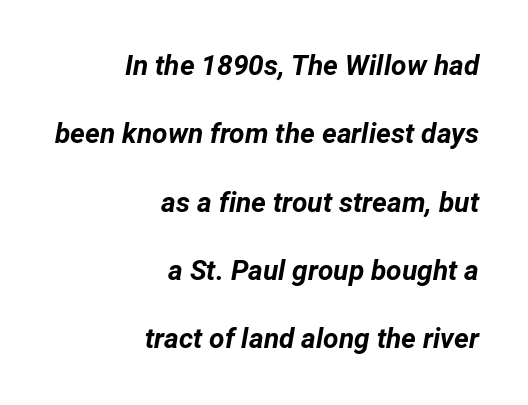
{"italic": "yes", "lean": "right", "slant_degrees": 12, "bold": "yes", "weight": "bold", "width": "normal", "stroke_contrast": "low", "x_height": "medium", "monospaced": "no", "underline": "no", "align": "right", "line_spacing": "loose", "line_spacing_ratio": 2.44, "letter_spacing": "normal", "letter_spacing_em": 0.0, "glyph_px": 28}
